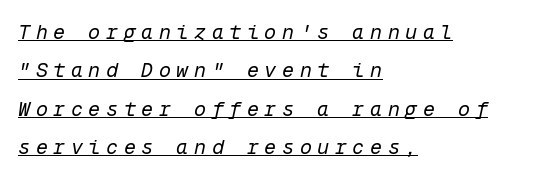
The image shows 20 px text type, italic (leaning right); set left-aligned, loose line spacing (1.92x), unusually wide letter spacing (+0.28 em), underlined.
